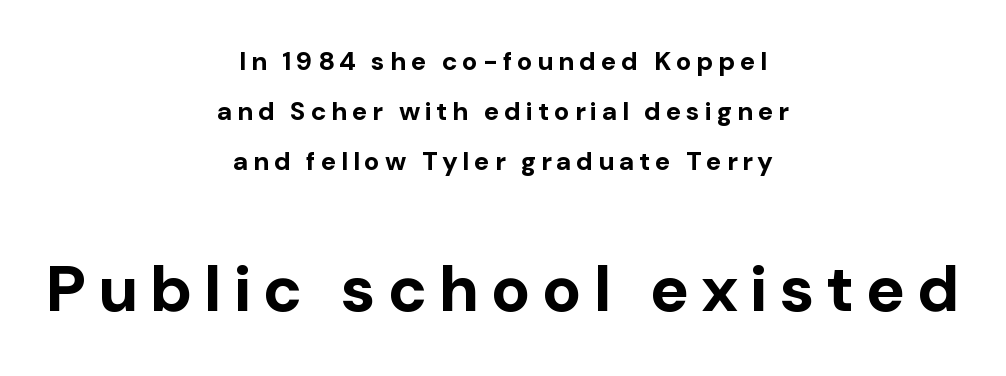
Does the weight exceed regular? Yes, all the way to bold. Summary of vertical rhythm: relaxed, with wide interline spacing. The face used here is proportionally spaced, like ordinary book or web type. Font category for this specimen: sans-serif. The rendering enlarges the type as you move from the upper chunk to the lower. Nope, not italic — everything's standing straight.
